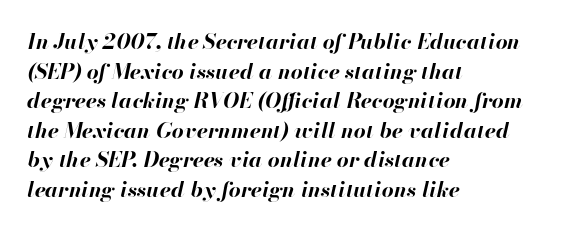
{"italic": "yes", "lean": "right", "slant_degrees": 13, "bold": "yes", "underline": "no", "align": "left", "line_spacing": "normal", "line_spacing_ratio": 1.41, "letter_spacing": "normal", "letter_spacing_em": 0.0, "glyph_px": 21}
